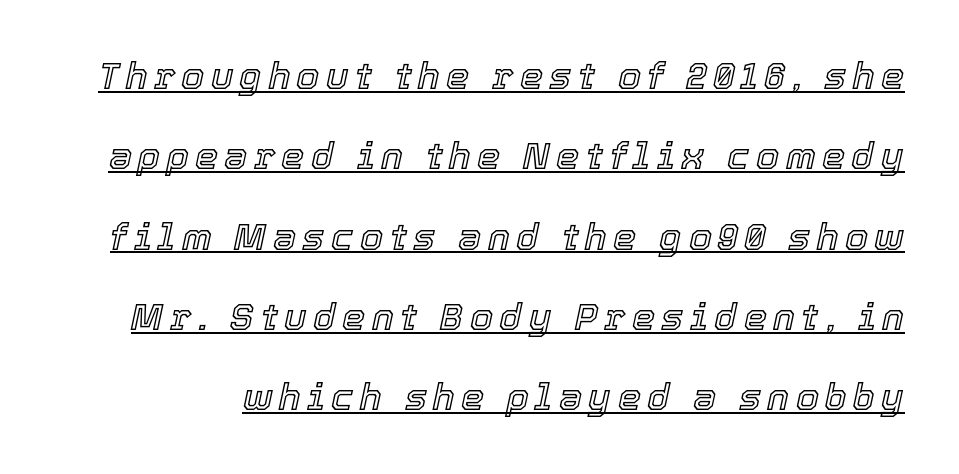
{"italic": "yes", "lean": "right", "slant_degrees": 12, "width": "normal", "x_height": "medium", "monospaced": "no", "underline": "yes", "line_spacing": "loose", "line_spacing_ratio": 2.17, "glyph_px": 37}
